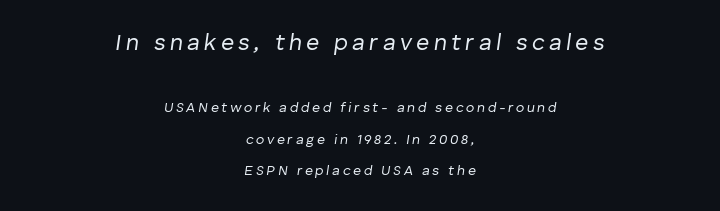
{"italic": "yes", "lean": "right", "slant_degrees": 8, "bold": "no", "underline": "no", "align": "center", "line_spacing": "loose", "line_spacing_ratio": 2.22, "larger_block": "first", "size_ratio": 1.64, "glyph_px": 23}
